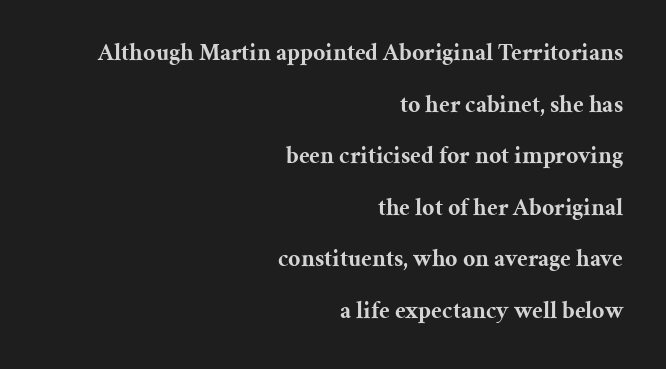
{"italic": "no", "bold": "yes", "underline": "no", "align": "right", "line_spacing": "loose", "line_spacing_ratio": 2.15, "letter_spacing": "normal", "letter_spacing_em": 0.0, "glyph_px": 24}
